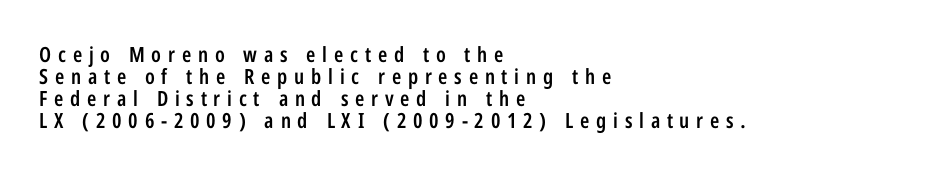
Only glyphs here, with clear space below each row. This is the in-between weight designers call semibold or demi. Tall strokes in this sample are plumb rather than angled. In terms of leading, this rendering errs on the cramped side. One-word summary of the alignment: left. Honestly, the letter spacing is so wide it's the main thing you notice.
